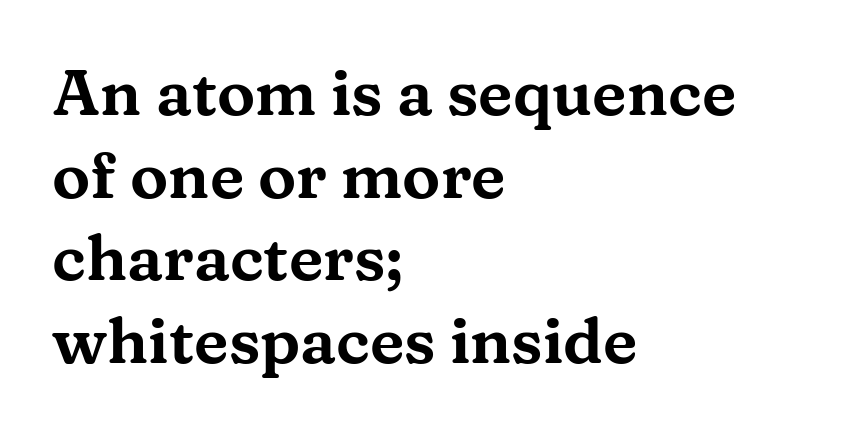
The image shows 64 px wide serif type, upright; set left-aligned, normal line spacing (1.29x), normal letter spacing, not underlined; medium stroke contrast and a medium x-height.
